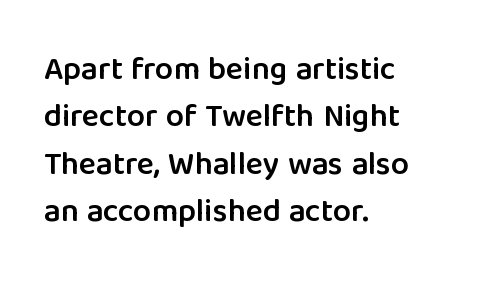
The image shows 32 px semibold sans-serif type, upright; set left-aligned, normal line spacing (1.48x), normal letter spacing, not underlined; low stroke contrast and a medium x-height.
